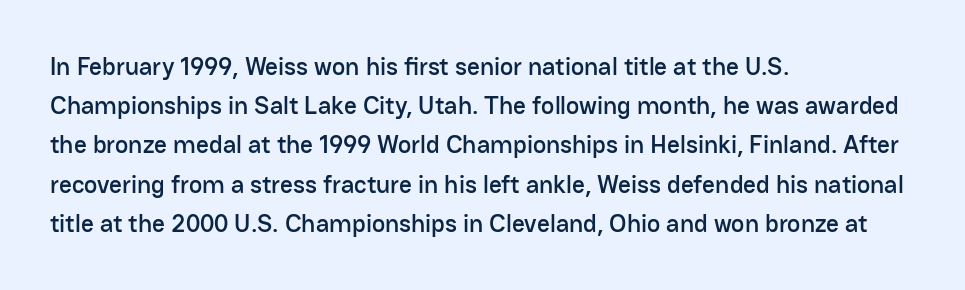
The image shows 25 px text type, upright; set left-aligned, normal line spacing (1.57x), normal letter spacing, not underlined.
